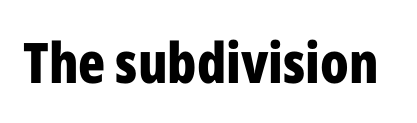
Q: Is the text bold? A: Yes.
Q: Is the text italic (slanted)? A: No, it is upright.
Q: Is the typeface a serif or a sans-serif typeface? A: Sans-serif.
Q: Is the text underlined? A: No.
Q: Is the spacing between letters normal or unusually wide? A: Normal.
Q: Width (condensed, normal, or wide)? A: Condensed.
Q: Stroke contrast? A: Low.
Q: x-height? A: Medium.
Q: Monospaced? A: No.
